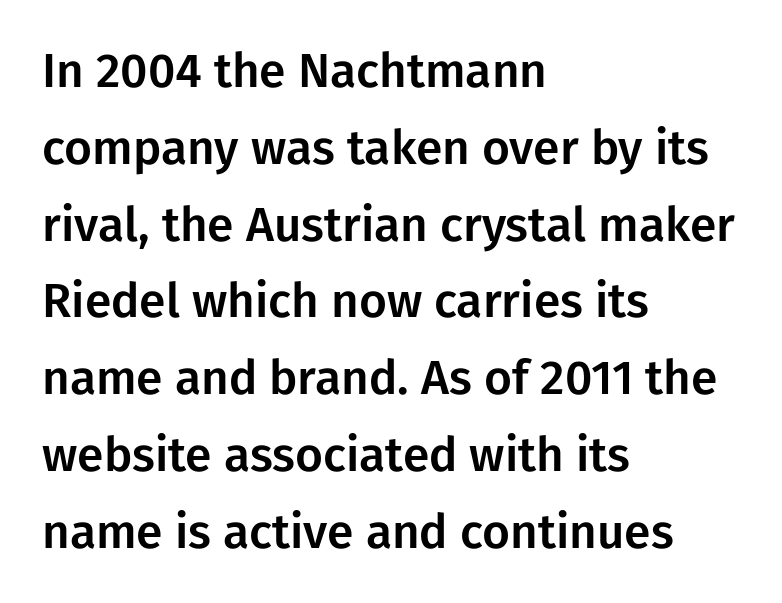
{"serif": "no", "italic": "no", "width": "normal", "stroke_contrast": "low", "x_height": "medium", "monospaced": "no", "underline": "no", "align": "left", "line_spacing": "normal", "line_spacing_ratio": 1.6, "letter_spacing": "normal", "letter_spacing_em": 0.0, "glyph_px": 48}
